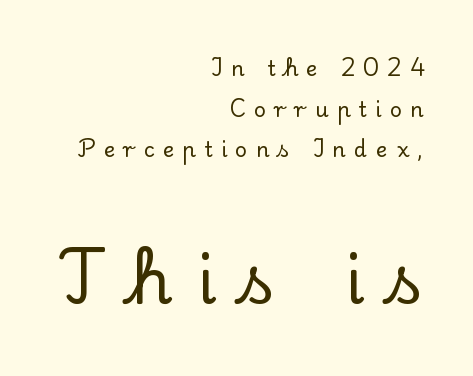
The image shows 63 px serif type, upright; set right-aligned, loose line spacing (1.94x), unusually wide letter spacing (+0.4 em), not underlined; the second (bottom) block is 3.0x larger; low stroke contrast and a small x-height.
